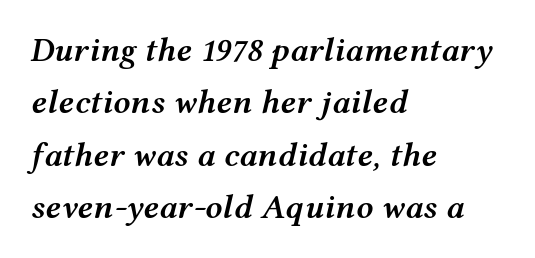
Q: Is the text bold? A: Semi-bold.
Q: Is the text italic (slanted)? A: Yes, it leans right by about 12 degrees.
Q: Is the text underlined? A: No.
Q: How is the paragraph aligned? A: Left-aligned.
Q: Is the spacing between letters normal or unusually wide? A: Normal.
Q: Is the spacing between lines tight, normal or loose? A: Normal.
Q: Width (condensed, normal, or wide)? A: Wide.
Q: Stroke contrast? A: Medium.
Q: x-height? A: Medium.
Q: Monospaced? A: No.
